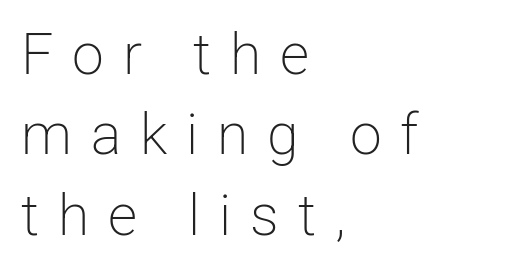
Q: Is the text bold? A: No.
Q: Is the text italic (slanted)? A: No, it is upright.
Q: Is the typeface a serif or a sans-serif typeface? A: Sans-serif.
Q: Is the text underlined? A: No.
Q: How is the paragraph aligned? A: Left-aligned.
Q: Is the spacing between letters normal or unusually wide? A: Unusually wide.
Q: Is the spacing between lines tight, normal or loose? A: Normal.
Q: Width (condensed, normal, or wide)? A: Normal.
Q: Stroke contrast? A: Low.
Q: x-height? A: Medium.
Q: Monospaced? A: No.
